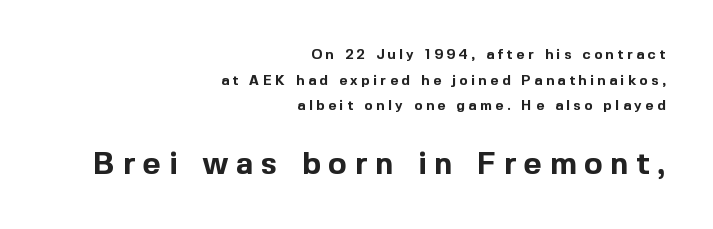
Q: Is the text bold? A: Yes.
Q: Is the text italic (slanted)? A: No, it is upright.
Q: Is the typeface a serif or a sans-serif typeface? A: Sans-serif.
Q: Is the text underlined? A: No.
Q: How is the paragraph aligned? A: Right-aligned.
Q: Is the spacing between letters normal or unusually wide? A: Unusually wide.
Q: Which block of text is set in a larger size, the first (top) or the second (bottom)? A: The second (bottom) one.
Q: Width (condensed, normal, or wide)? A: Normal.
Q: x-height? A: Medium.
Q: Monospaced? A: No.
